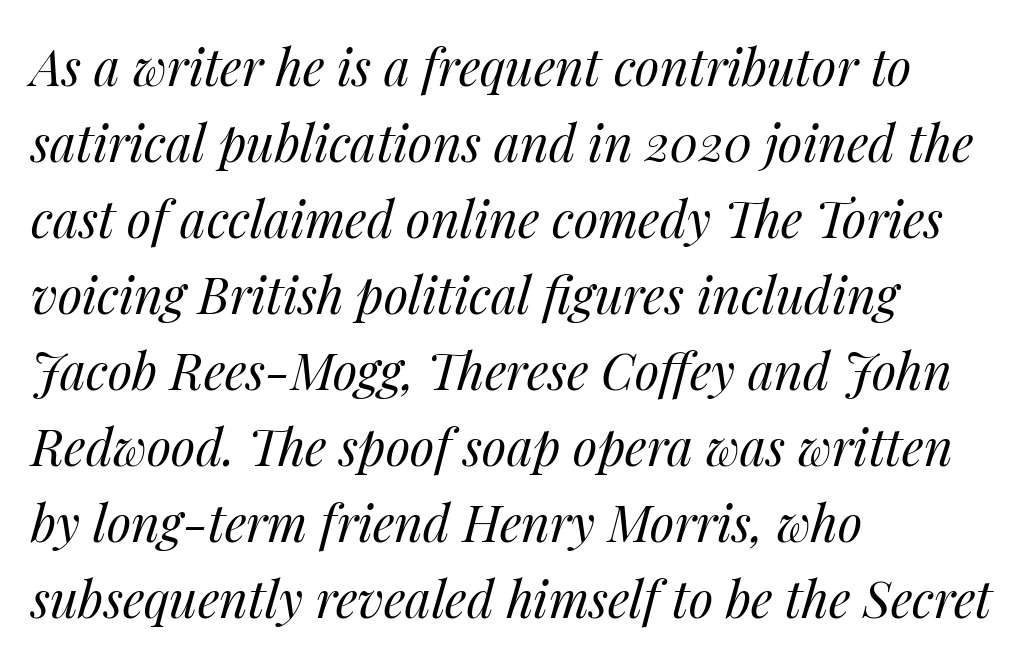
Underline: absent. No extra ink here — the face is not bold. No extra tracking has been applied to these lines. Leading matches the norm, producing a regular column. The text carries the slant typical of an italic or oblique font. Do the characters align in a grid? No, the font is proportional.
